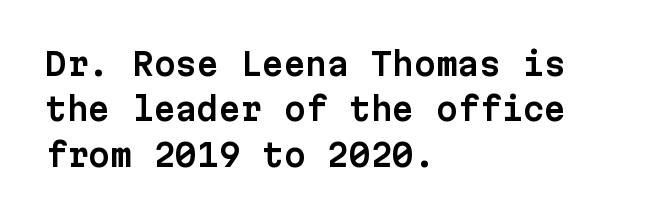
{"serif": "no", "italic": "no", "width": "normal", "stroke_contrast": "low", "x_height": "medium", "monospaced": "yes", "underline": "no", "align": "left", "line_spacing": "normal", "line_spacing_ratio": 1.46, "letter_spacing": "normal", "letter_spacing_em": 0.0, "glyph_px": 31}
